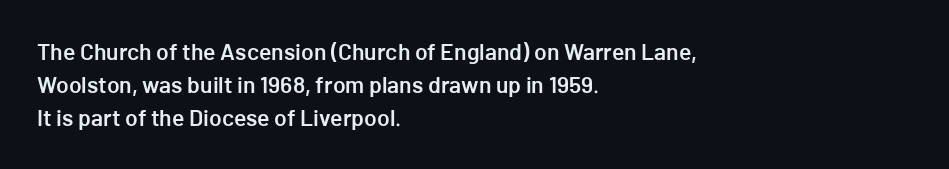
The image shows 23 px text type, upright; set left-aligned, normal line spacing (1.44x), normal letter spacing, not underlined.
